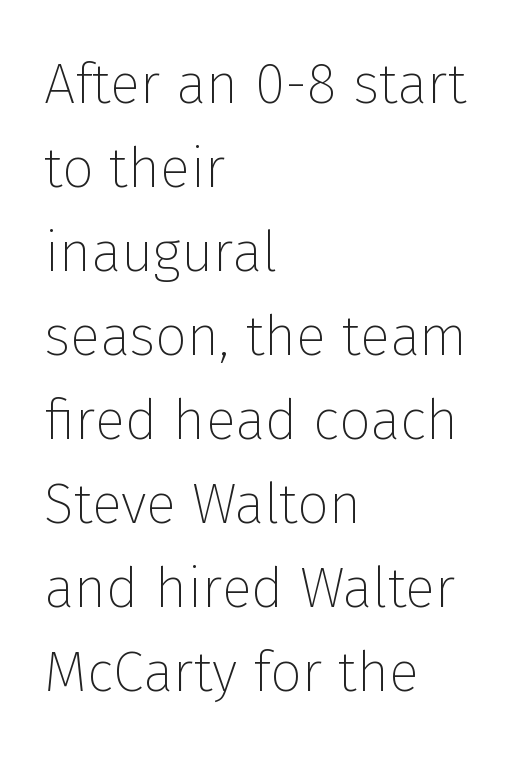
The lines sit at an ordinary, default distance from one another. The foot of each line stays bare and open. The type is set solid horizontally, with unmodified tracking. In terms of letterform style, serifs are entirely absent. Each letter keeps its own natural width here, so spacing adapts to shape.
